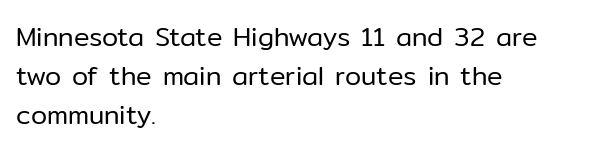
Q: Is the text bold? A: No.
Q: Is the text italic (slanted)? A: No, it is upright.
Q: Is the text underlined? A: No.
Q: How is the paragraph aligned? A: Left-aligned.
Q: Is the spacing between letters normal or unusually wide? A: Normal.
Q: Is the spacing between lines tight, normal or loose? A: Normal.
